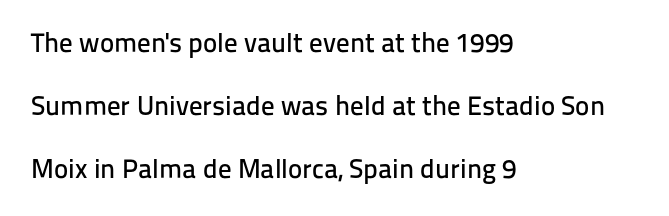
The image shows 27 px text type, upright; set left-aligned, loose line spacing (2.33x), normal letter spacing, not underlined.
